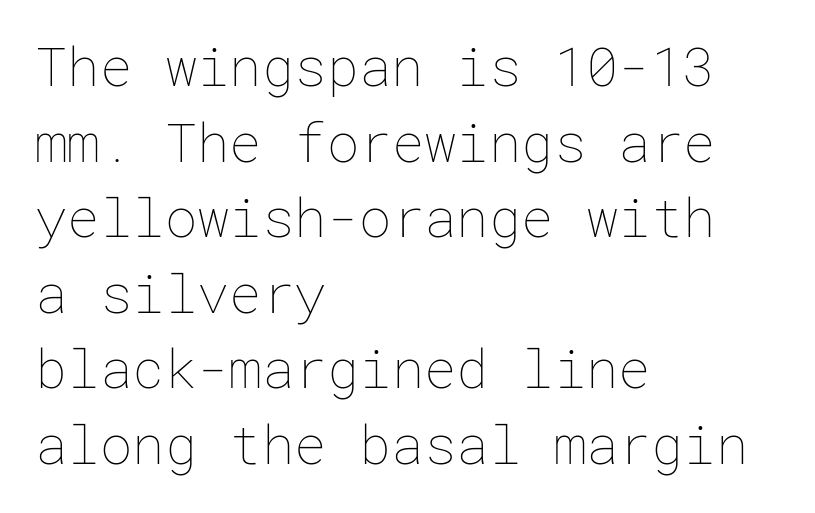
The image shows 54 px thin type, upright; set left-aligned, normal line spacing (1.4x), normal letter spacing, not underlined; low stroke contrast and a medium x-height.
